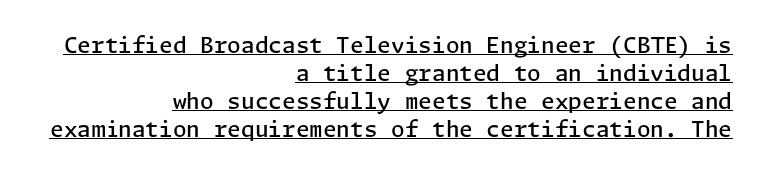
Where is the straight margin? On the right. This rendering features underlined lettering. Moderately thickened strokes mark this as semibold type. Reading down the column, the eye jumps a familiar distance to each next line. Italic: no, the glyphs are upright roman.
